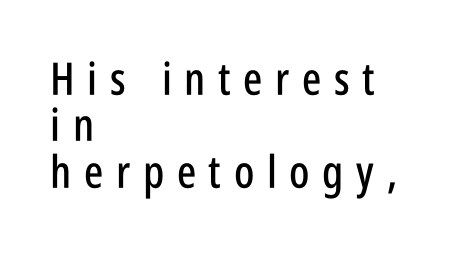
{"serif": "no", "italic": "no", "width": "condensed", "stroke_contrast": "low", "x_height": "large", "monospaced": "no", "underline": "no", "align": "left", "line_spacing": "tight", "line_spacing_ratio": 1.03, "letter_spacing": "wide", "letter_spacing_em": 0.28, "glyph_px": 45}
